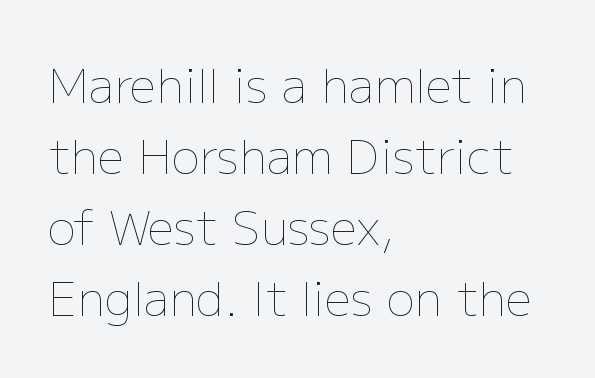
Q: Is the text bold? A: No.
Q: Is the text italic (slanted)? A: No, it is upright.
Q: Is the text underlined? A: No.
Q: How is the paragraph aligned? A: Left-aligned.
Q: Is the spacing between letters normal or unusually wide? A: Normal.
Q: Is the spacing between lines tight, normal or loose? A: Normal.
Q: Width (condensed, normal, or wide)? A: Normal.
Q: Stroke contrast? A: Low.
Q: x-height? A: Medium.
Q: Monospaced? A: No.
